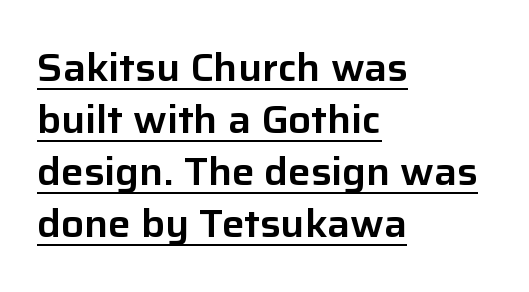
{"serif": "no", "italic": "no", "width": "normal", "stroke_contrast": "low", "x_height": "medium", "monospaced": "no", "underline": "yes", "align": "left", "line_spacing": "normal", "line_spacing_ratio": 1.37, "letter_spacing": "normal", "letter_spacing_em": 0.0, "glyph_px": 38}
